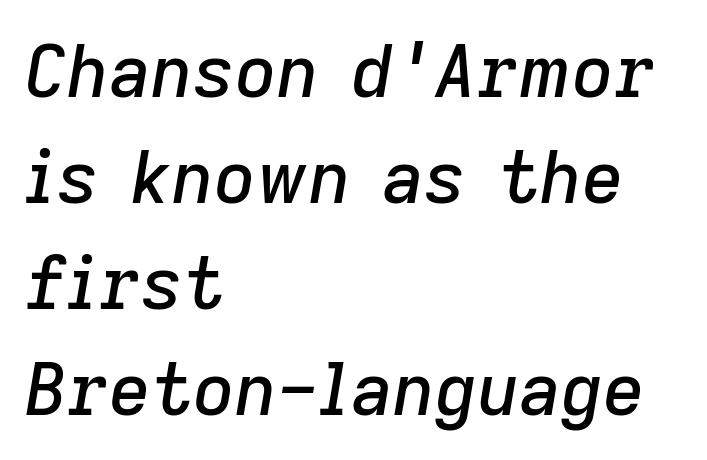
Line starts are locked; line ends wander. The letterforms sit shoulder to shoulder at normal distance. The glyphs look as if they've been sheared to an angle. The face used here is proportionally spaced, like ordinary book or web type. A clean baseline with only descenders dipping below it.
